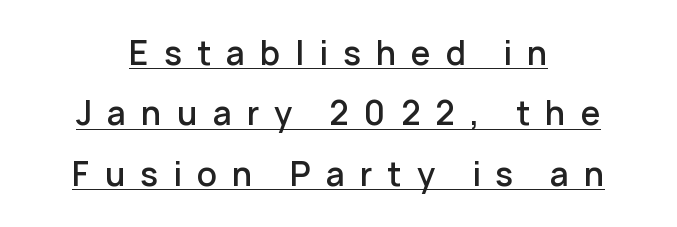
The image shows 32 px semibold sans-serif type, upright; set centered, line spacing 1.89x, unusually wide letter spacing (+0.47 em), underlined; low stroke contrast and a medium x-height.
